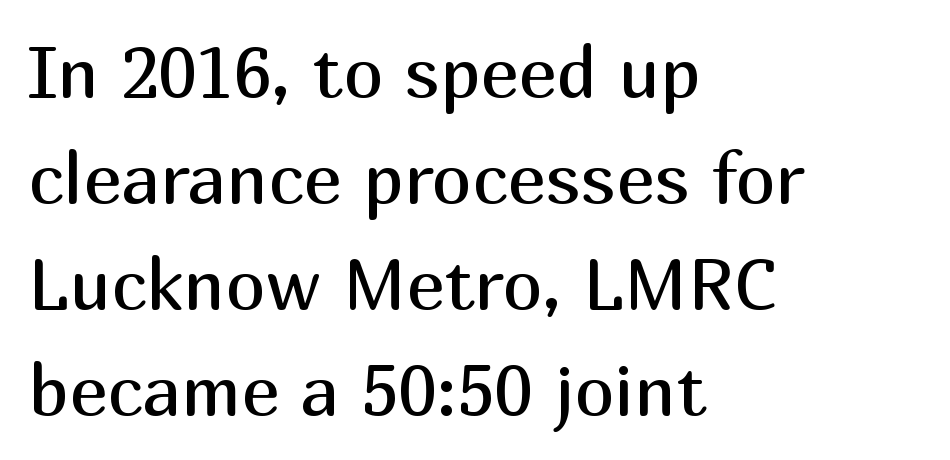
The image shows 72 px regular-weight sans-serif type, upright; set left-aligned, normal line spacing (1.47x), normal letter spacing, not underlined; medium stroke contrast and a medium x-height.
